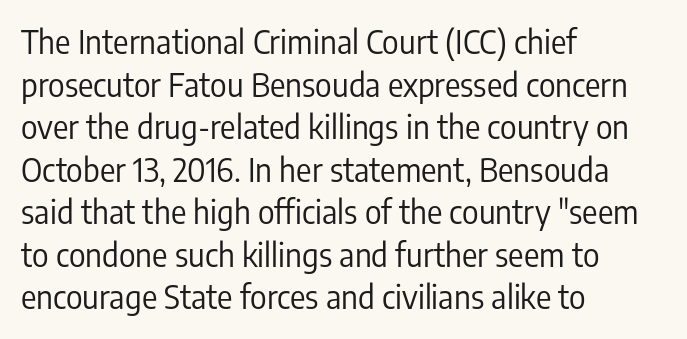
Q: Is the text bold? A: No.
Q: Is the text italic (slanted)? A: No, it is upright.
Q: Is the typeface a serif or a sans-serif typeface? A: Sans-serif.
Q: Is the text underlined? A: No.
Q: How is the paragraph aligned? A: Left-aligned.
Q: Is the spacing between letters normal or unusually wide? A: Normal.
Q: Is the spacing between lines tight, normal or loose? A: Normal.
Q: Width (condensed, normal, or wide)? A: Condensed.
Q: Stroke contrast? A: Low.
Q: x-height? A: Medium.
Q: Monospaced? A: No.
